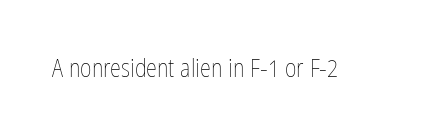
The rendering keeps characters at their native spacing. The font sits on the lighter half of the weight spectrum, regular included. Quick note: underline off. Is there any slant? The stems are plumb.
